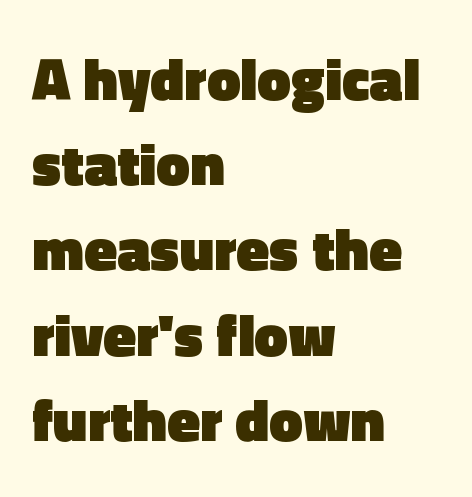
The image shows 60 px heavy sans-serif type, upright; set left-aligned, normal line spacing (1.42x), normal letter spacing, not underlined; a medium x-height.
